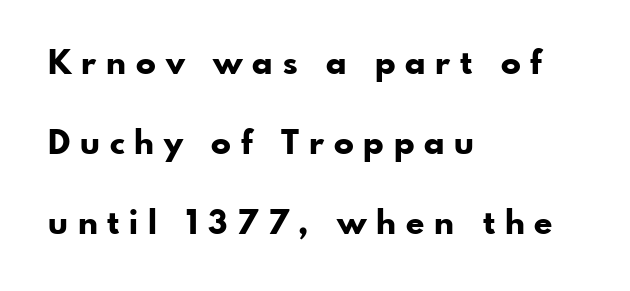
Q: Is the text bold? A: Yes.
Q: Is the text italic (slanted)? A: No, it is upright.
Q: Is the typeface a serif or a sans-serif typeface? A: Sans-serif.
Q: Is the text underlined? A: No.
Q: How is the paragraph aligned? A: Left-aligned.
Q: Is the spacing between letters normal or unusually wide? A: Unusually wide.
Q: Is the spacing between lines tight, normal or loose? A: Loose.
Q: Width (condensed, normal, or wide)? A: Normal.
Q: Stroke contrast? A: Low.
Q: x-height? A: Small.
Q: Monospaced? A: No.
